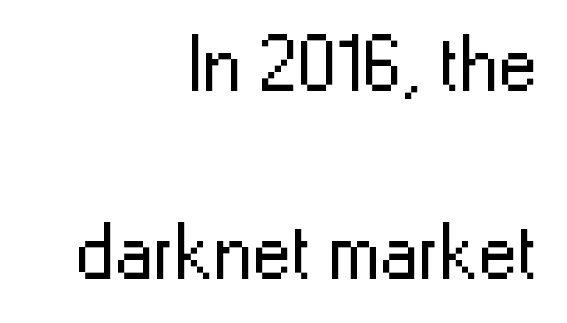
{"serif": "no", "italic": "no", "bold": "no", "weight": "regular", "width": "normal", "stroke_contrast": "low", "x_height": "medium", "monospaced": "no", "underline": "no", "align": "right", "line_spacing": "loose", "line_spacing_ratio": 2.41, "letter_spacing": "normal", "letter_spacing_em": 0.0, "glyph_px": 78}
